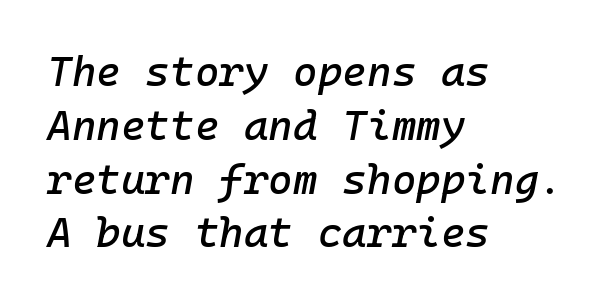
{"italic": "yes", "lean": "right", "slant_degrees": 10, "width": "normal", "stroke_contrast": "low", "x_height": "medium", "underline": "no", "align": "left", "line_spacing": "normal", "line_spacing_ratio": 1.28, "letter_spacing": "normal", "letter_spacing_em": 0.0, "glyph_px": 42}
